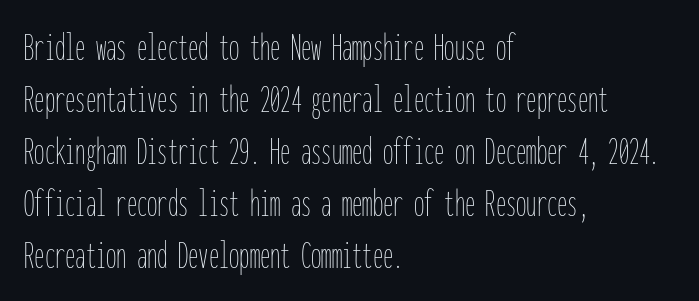
{"italic": "no", "bold": "no", "weight": "thin", "width": "condensed", "stroke_contrast": "low", "x_height": "medium", "monospaced": "yes", "underline": "no", "align": "left", "line_spacing": "normal", "line_spacing_ratio": 1.27, "letter_spacing": "normal", "letter_spacing_em": 0.0, "glyph_px": 41}
